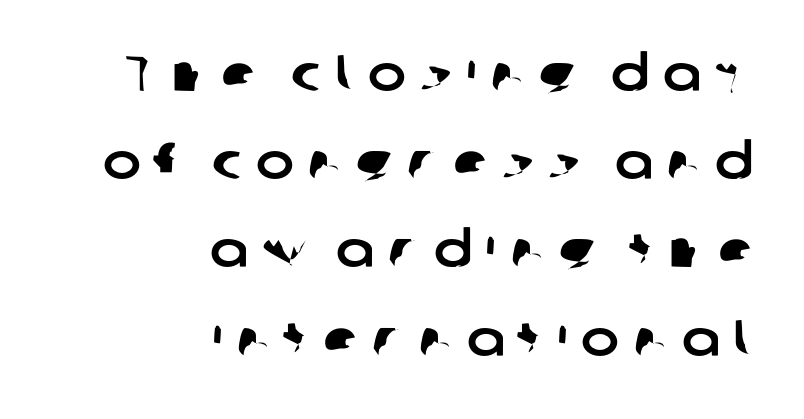
The image shows 51 px sans-serif type; set right-aligned, line spacing 1.73x, unusually wide letter spacing (+0.27 em), not underlined; low stroke contrast and a medium x-height.
